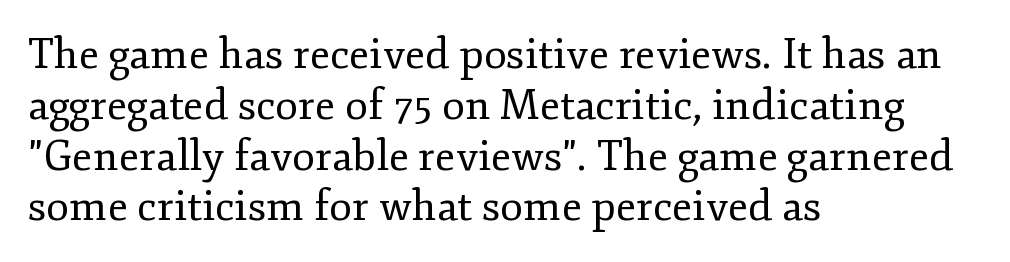
The image shows 42 px regular-weight serif type, upright; set left-aligned, line spacing 1.21x, normal letter spacing, not underlined; low stroke contrast and a small x-height.
